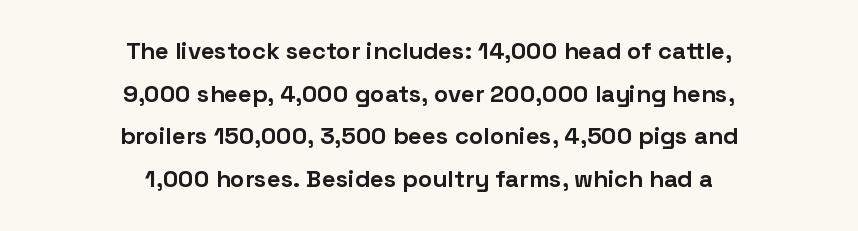
The image shows 24 px bold type, upright; set centered, line spacing 1.78x, normal letter spacing, not underlined.
